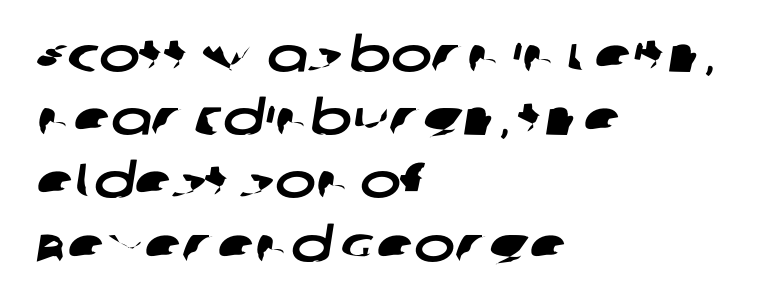
{"serif": "no", "width": "wide", "stroke_contrast": "low", "x_height": "large", "monospaced": "no", "underline": "no", "align": "left", "line_spacing": "normal", "line_spacing_ratio": 1.29, "letter_spacing": "normal", "letter_spacing_em": 0.0, "glyph_px": 49}
